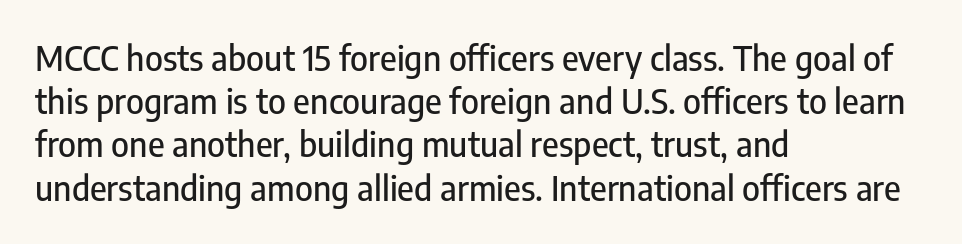
What stands out about the letter spacing? Nothing — it is the standard amount. These lines are set flush left with a ragged right edge. Nobody drew a line under any word here. A roman cut, with each character standing at attention. Classification — sans serif.
